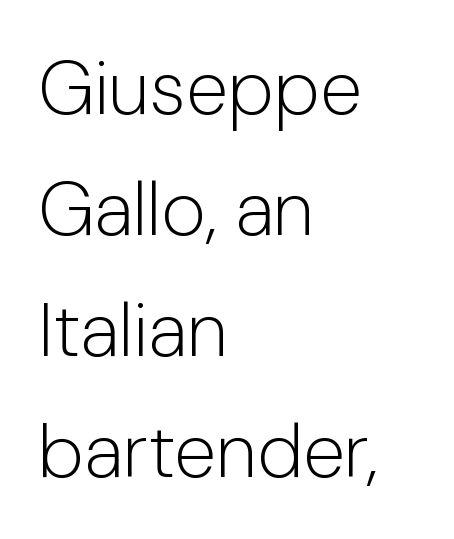
Where is the straight margin? On the left. Unbolded letterforms with no extra heft. Examine the stroke ends and you'll find no serifs. Any mark beneath the type? The region is blank.
